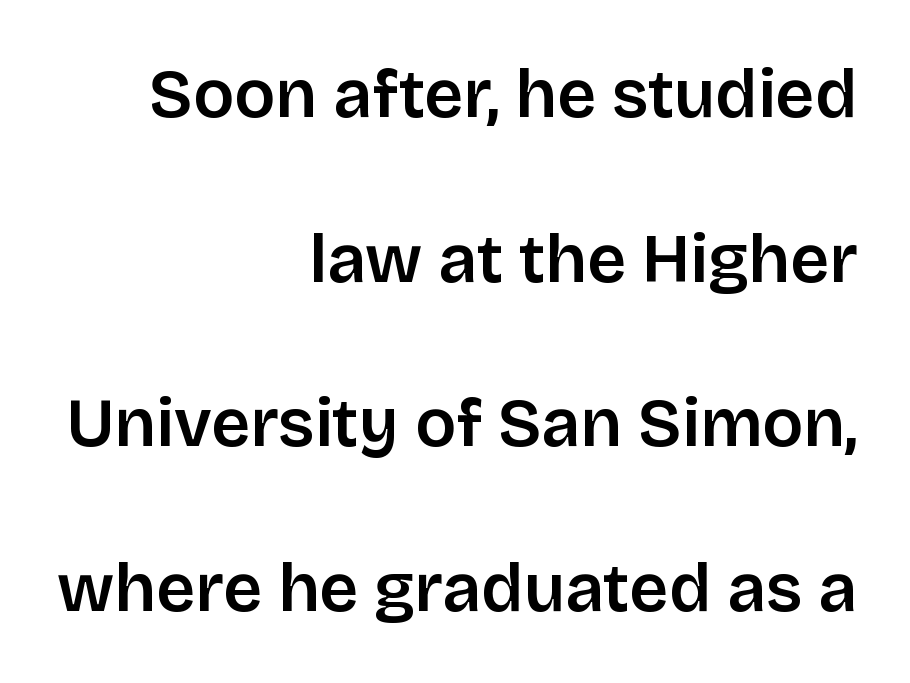
The image shows 68 px sans-serif type, upright; set right-aligned, loose line spacing (2.42x), normal letter spacing, not underlined; low stroke contrast and a large x-height.
